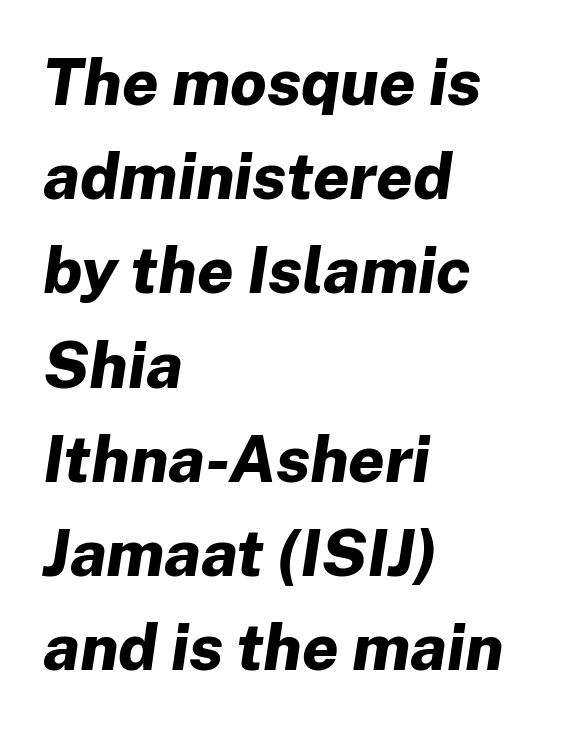
The image shows 65 px bold type, italic (leaning right); set left-aligned, normal line spacing (1.45x), normal letter spacing, not underlined; low stroke contrast and a medium x-height.
